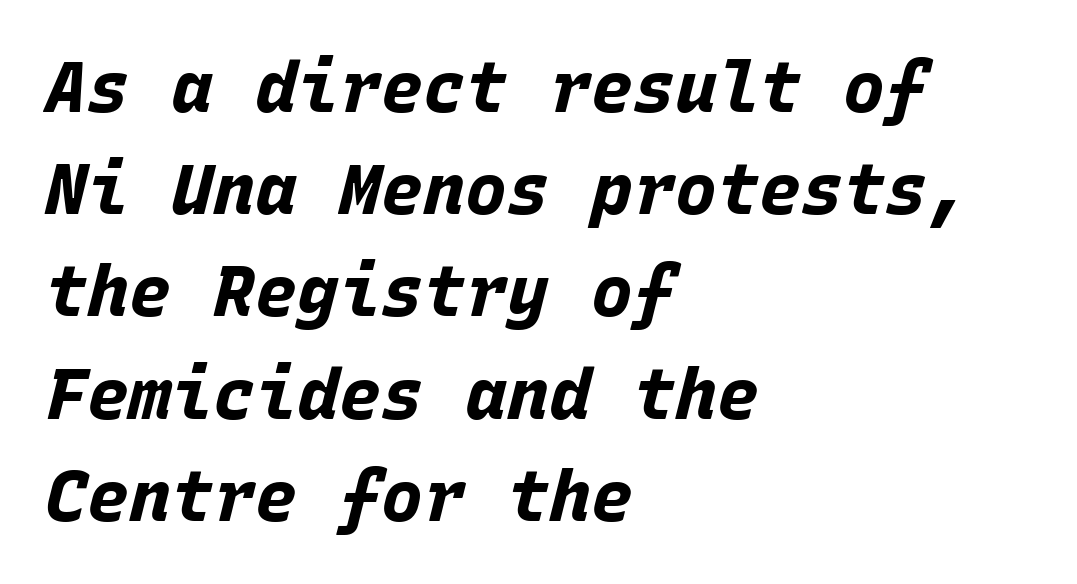
Tall strokes in this sample are angled rather than plumb. The gap between lines stays unmarked. Nobody touched the tracking dial on this one. Its strokes are broad and dark, the hallmark of bold type. Reading down the block, your eye returns to a fixed left position each line. The lines sit at an ordinary, default distance from one another.
